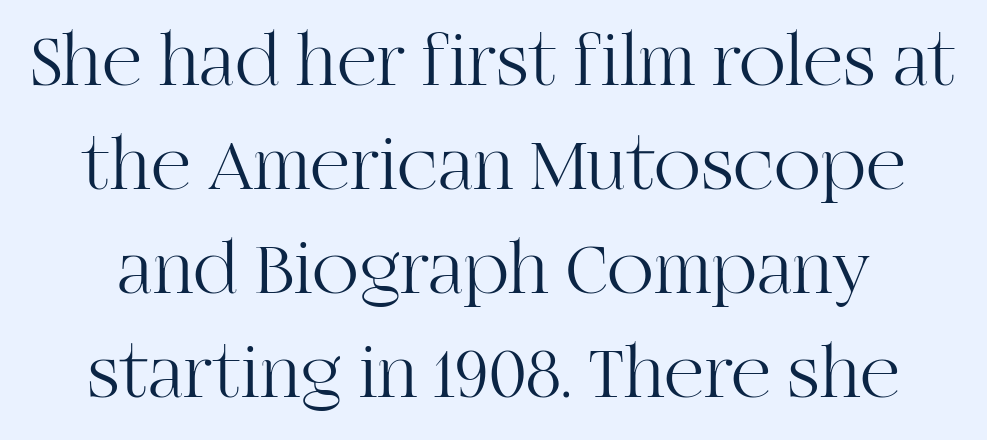
Q: Is the text bold? A: No.
Q: Is the text italic (slanted)? A: No, it is upright.
Q: Is the typeface a serif or a sans-serif typeface? A: Serif.
Q: Is the text underlined? A: No.
Q: Is the spacing between letters normal or unusually wide? A: Normal.
Q: Is the spacing between lines tight, normal or loose? A: Normal.
Q: Width (condensed, normal, or wide)? A: Normal.
Q: Stroke contrast? A: High.
Q: x-height? A: Large.
Q: Monospaced? A: No.
